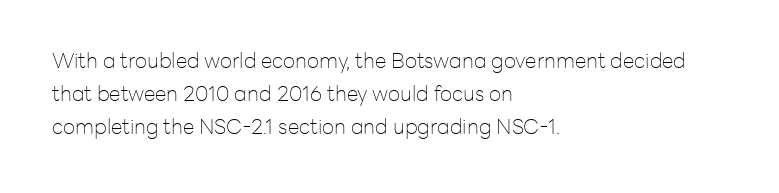
Q: Is the text bold? A: No.
Q: Is the text italic (slanted)? A: No, it is upright.
Q: Is the text underlined? A: No.
Q: How is the paragraph aligned? A: Left-aligned.
Q: Is the spacing between letters normal or unusually wide? A: Normal.
Q: Is the spacing between lines tight, normal or loose? A: Normal.
